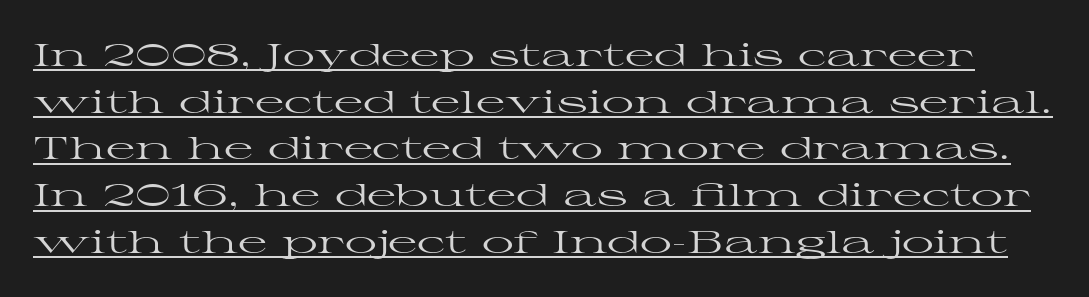
The weight tops out at a normal text grade. Vertical spacing — default. Italic? Not at all — the glyphs are vertical. Looks like regular typesetting: each glyph gets only the width it needs. The tracking reads as untouched default to a designer's eye.
